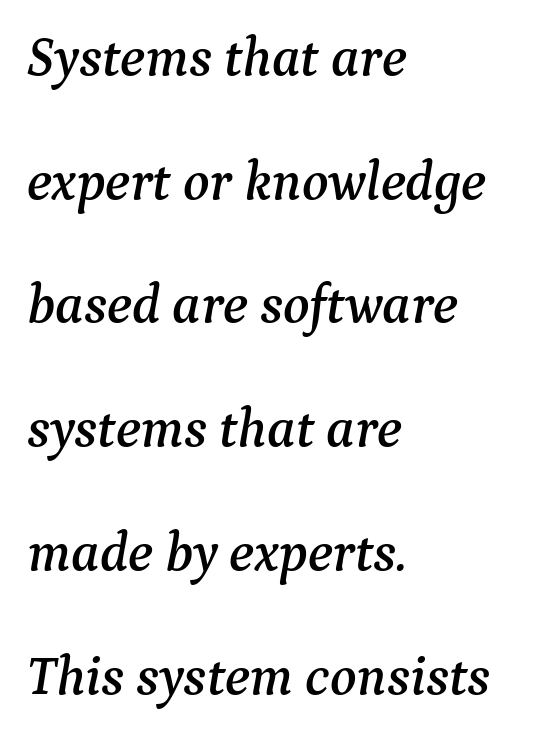
{"serif": "yes", "italic": "yes", "lean": "right", "slant_degrees": 9, "width": "normal", "stroke_contrast": "medium", "x_height": "medium", "monospaced": "no", "underline": "no", "align": "left", "line_spacing": "loose", "line_spacing_ratio": 2.25, "letter_spacing": "normal", "letter_spacing_em": 0.0, "glyph_px": 55}
